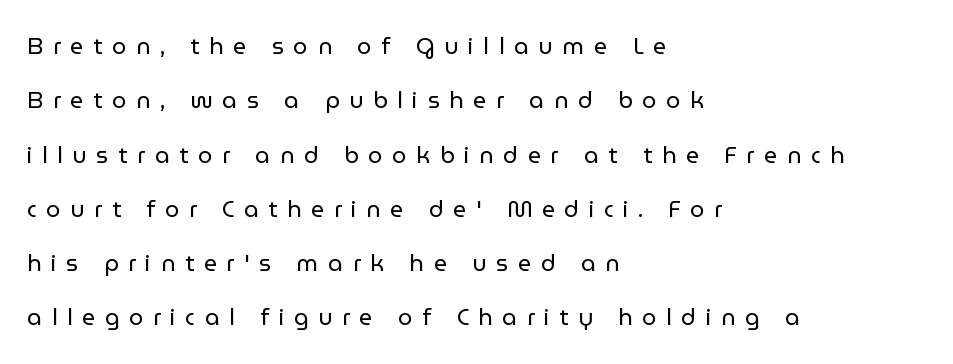
One glance says open: line gaps are wider than usual. The text block is weighted toward the left margin, trailing off unevenly rightward. Weight class: somewhere from thin through regular. These lines have a slow, spaced-out rhythm from letter to letter. When letters stand straight like this, we call the style roman or upright. The space beneath each line is pristine and unruled.
